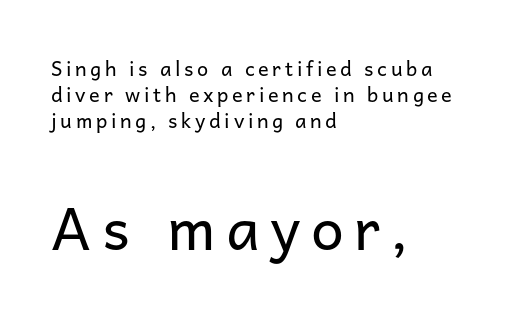
Top chunk: small. Bottom chunk: large. This rendering features lettering with no underline. The characters are drawn with everyday or finer stroke widths. The lettering stays uniformly vertical, giving the passage a roman look. Is this a sans? Yes — the strokes have no serifs. Note the varied advance widths — an 'i' is clearly narrower than an 'm'.
